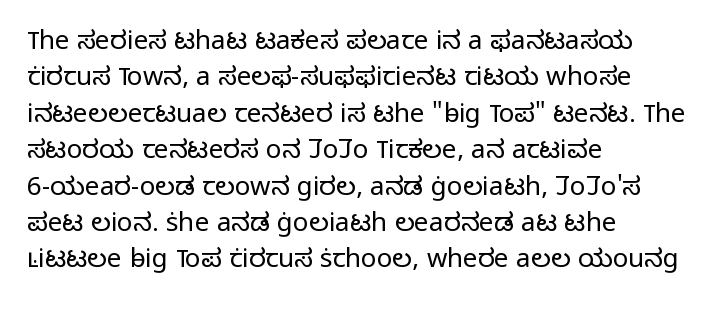
Q: Is the text bold? A: No.
Q: Is the text italic (slanted)? A: No, it is upright.
Q: Is the text underlined? A: No.
Q: How is the paragraph aligned? A: Left-aligned.
Q: Is the spacing between letters normal or unusually wide? A: Normal.
Q: Is the spacing between lines tight, normal or loose? A: Normal.
